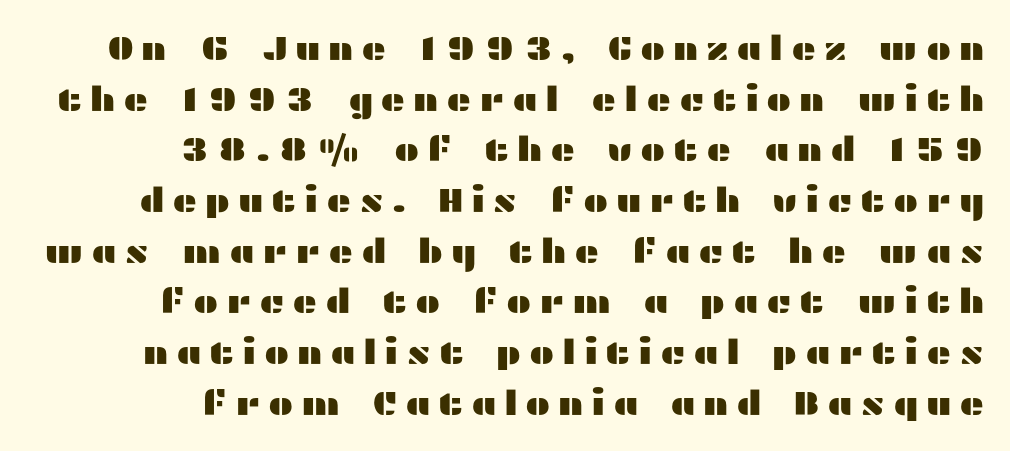
The image shows 34 px wide sans-serif type, upright; set right-aligned, normal line spacing (1.49x), unusually wide letter spacing (+0.22 em), not underlined; medium stroke contrast and a medium x-height.
